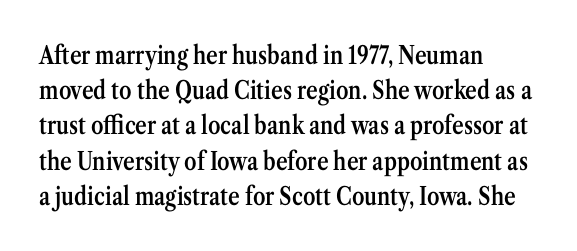
{"italic": "no", "bold": "semi", "underline": "no", "align": "left", "line_spacing": "normal", "line_spacing_ratio": 1.41, "letter_spacing": "normal", "letter_spacing_em": 0.0, "glyph_px": 25}
